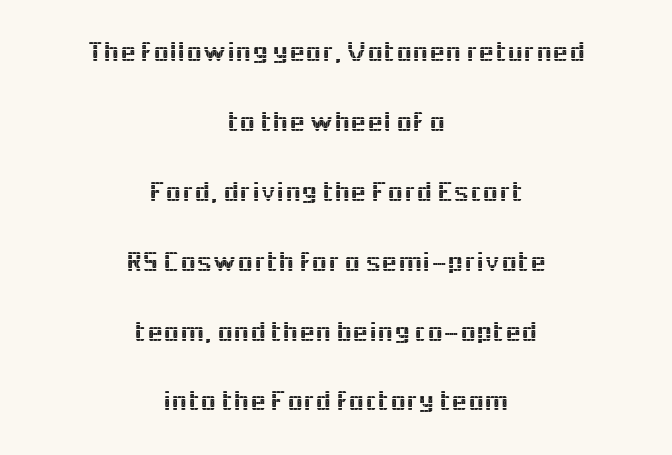
Q: Is the text italic (slanted)? A: No, it is upright.
Q: Is the typeface a serif or a sans-serif typeface? A: Sans-serif.
Q: Is the text underlined? A: No.
Q: How is the paragraph aligned? A: Centered.
Q: Is the spacing between letters normal or unusually wide? A: Normal.
Q: Is the spacing between lines tight, normal or loose? A: Loose.
Q: Width (condensed, normal, or wide)? A: Normal.
Q: x-height? A: Medium.
Q: Monospaced? A: No.
